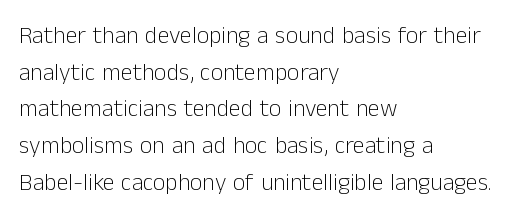
Standard letterfit; no display-style spreading of the glyphs. No chunkiness to these letters — they're not bold. This is roman type, the default non-slanted kind. Does the copy run flush right? No — it runs flush left.
